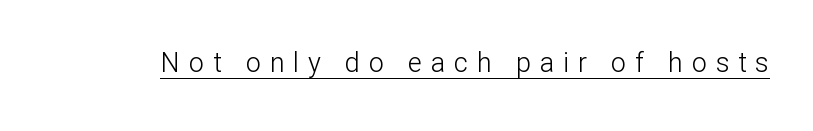
You could only call the tracking loose — the letters float apart. Underline: present. Stems here are at most as thick as an everyday book face. This is the regular roman posture of the typeface.
